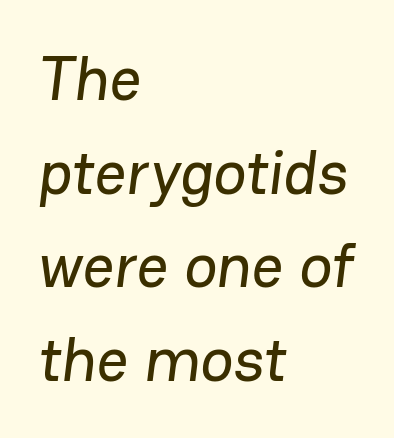
Q: Is the typeface a serif or a sans-serif typeface? A: Sans-serif.
Q: Is the text underlined? A: No.
Q: How is the paragraph aligned? A: Left-aligned.
Q: Is the spacing between letters normal or unusually wide? A: Normal.
Q: Is the spacing between lines tight, normal or loose? A: Normal.
Q: Width (condensed, normal, or wide)? A: Normal.
Q: Stroke contrast? A: Low.
Q: x-height? A: Medium.
Q: Monospaced? A: No.
